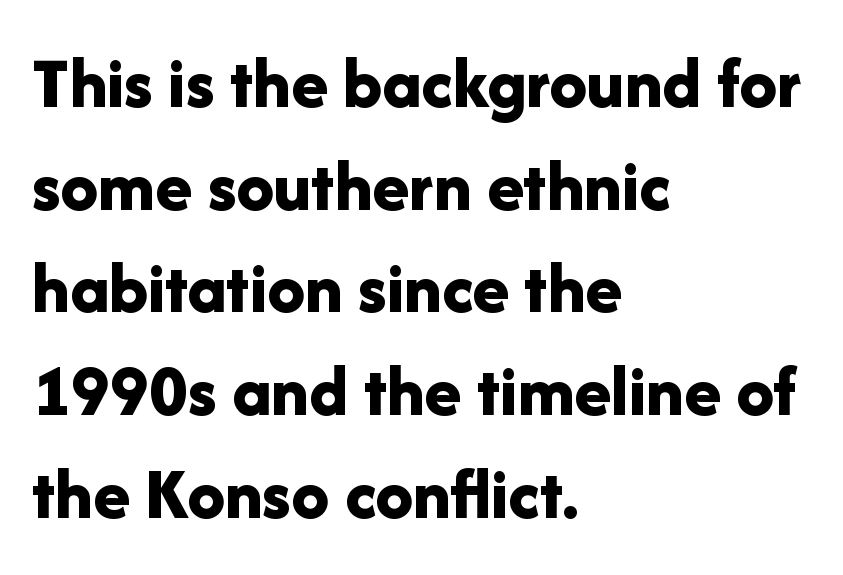
Set as a true bold cut, around the 700 mark. A typesetter would call this zero additional tracking. Posture: vertical. Left-aligned paragraph, ragged on the right. Here the designer chose a conventional face with non-uniform glyph widths. Honestly, the row spacing looks completely unremarkable.
